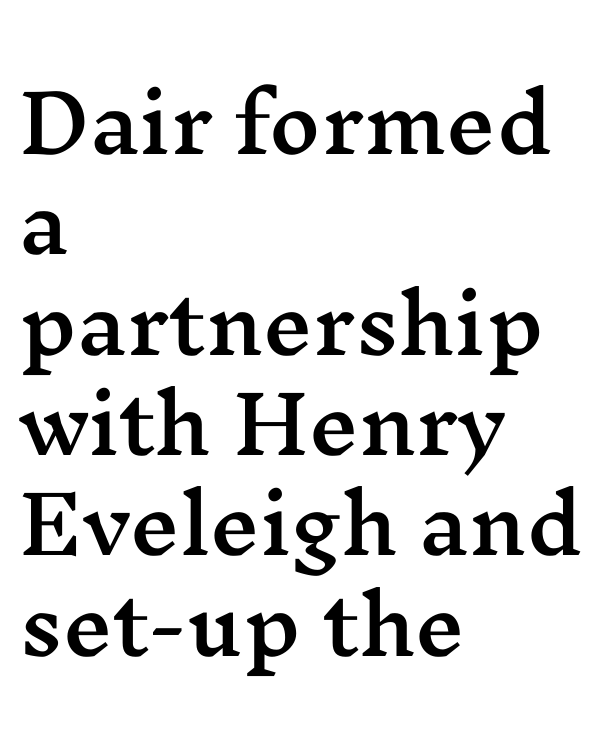
{"serif": "yes", "italic": "no", "width": "wide", "stroke_contrast": "medium", "x_height": "medium", "monospaced": "no", "underline": "no", "align": "left", "line_spacing": "normal", "line_spacing_ratio": 1.27, "letter_spacing": "normal", "letter_spacing_em": 0.0, "glyph_px": 79}
